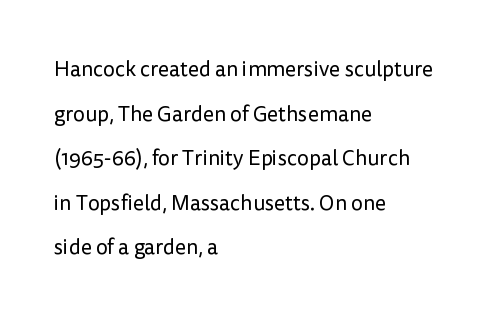
Heaviness? Minimal to ordinary, like unemphasized prose. The vertical gap from one line to the next is large. The lettering holds an erect, upright posture throughout. Horizontal alignment here is leftward, the default for most running prose.
